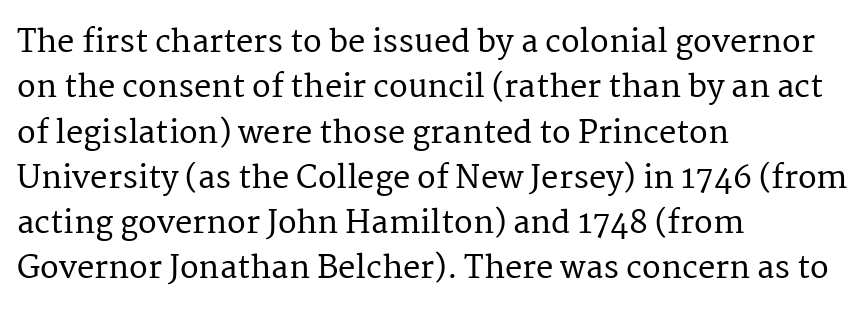
The image shows 31 px serif type, upright; set left-aligned, normal line spacing (1.46x), normal letter spacing, not underlined; medium stroke contrast and a medium x-height.
